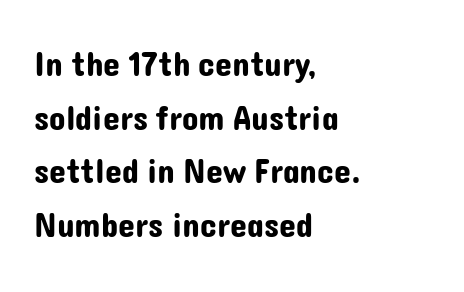
{"serif": "no", "italic": "no", "width": "normal", "stroke_contrast": "low", "x_height": "medium", "monospaced": "no", "underline": "no", "align": "left", "line_spacing": "normal", "line_spacing_ratio": 1.58, "letter_spacing": "normal", "letter_spacing_em": 0.0, "glyph_px": 34}
